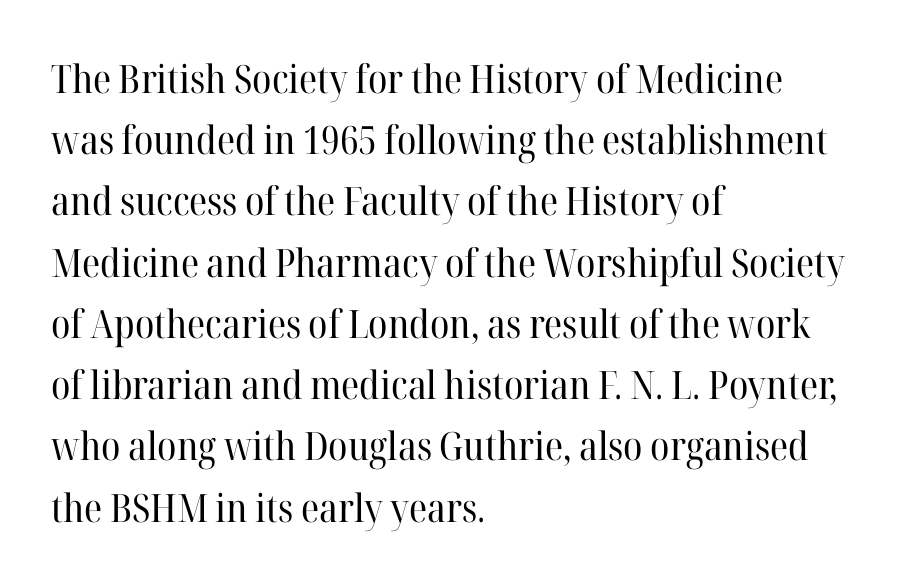
{"serif": "yes", "italic": "no", "bold": "no", "weight": "regular", "width": "normal", "stroke_contrast": "high", "x_height": "medium", "monospaced": "no", "underline": "no", "align": "left", "line_spacing": "normal", "line_spacing_ratio": 1.57, "letter_spacing": "normal", "letter_spacing_em": 0.0, "glyph_px": 39}
